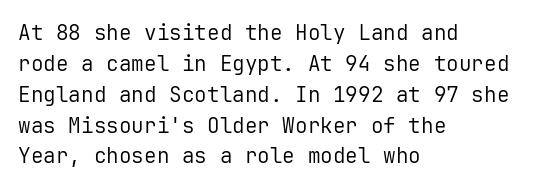
The image shows 21 px text type, upright; set left-aligned, normal line spacing (1.47x), normal letter spacing, not underlined.
